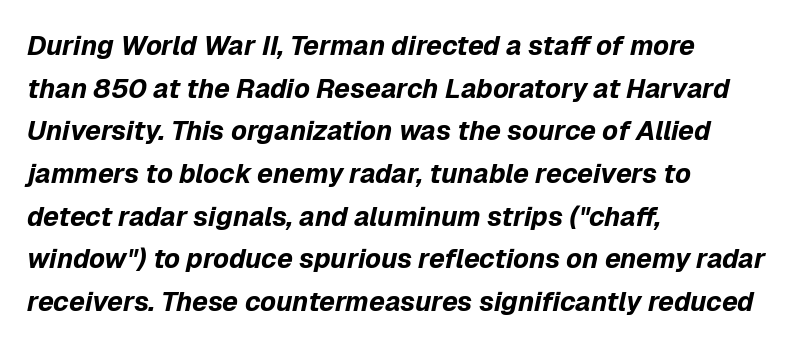
Q: Is the text bold? A: Yes.
Q: Is the text italic (slanted)? A: Yes, it leans right by about 12 degrees.
Q: Is the text underlined? A: No.
Q: How is the paragraph aligned? A: Left-aligned.
Q: Is the spacing between letters normal or unusually wide? A: Normal.
Q: Is the spacing between lines tight, normal or loose? A: Normal.
